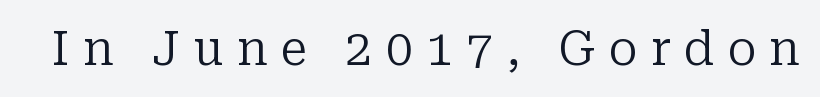
The typesetting does not lean heavy: it is not bold. If you drew a line through each stem, it would be perfectly vertical. Spacing between characters has been opened up far beyond the box default. Font category for this specimen: serif. Words float on clear page, feet unadorned.
